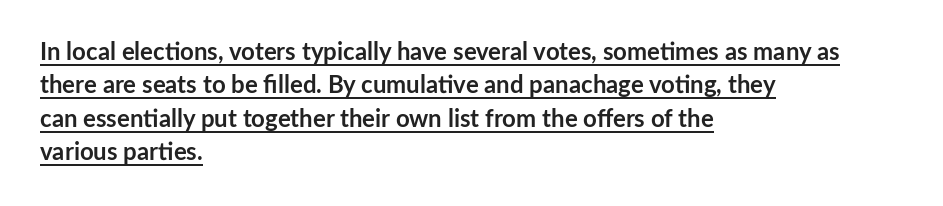
Unlike italic type, these characters show no tilt at all. Strokes here are thick enough to call this a true bold. Decoration check: the copy is underlined. The type is set solid horizontally, with unmodified tracking. Leftover space on each line is placed entirely after the last word. Compared with typical paragraphs, the rows here are spaced about the same.
